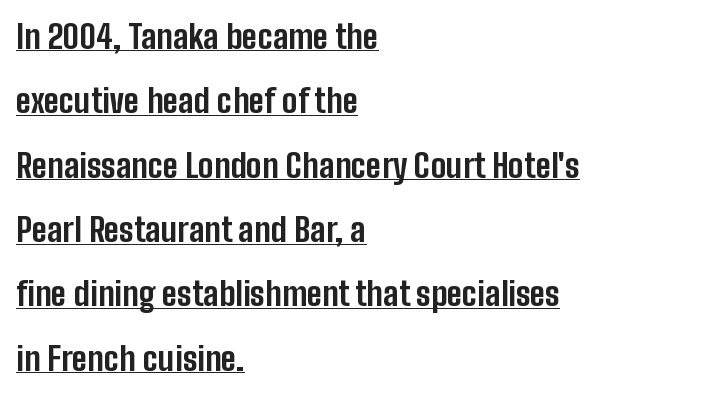
Q: Is the text bold? A: Yes.
Q: Is the text italic (slanted)? A: No, it is upright.
Q: Is the typeface a serif or a sans-serif typeface? A: Sans-serif.
Q: Is the text underlined? A: Yes.
Q: How is the paragraph aligned? A: Left-aligned.
Q: Is the spacing between letters normal or unusually wide? A: Normal.
Q: Is the spacing between lines tight, normal or loose? A: Loose.
Q: Width (condensed, normal, or wide)? A: Condensed.
Q: Stroke contrast? A: Low.
Q: x-height? A: Medium.
Q: Monospaced? A: No.
